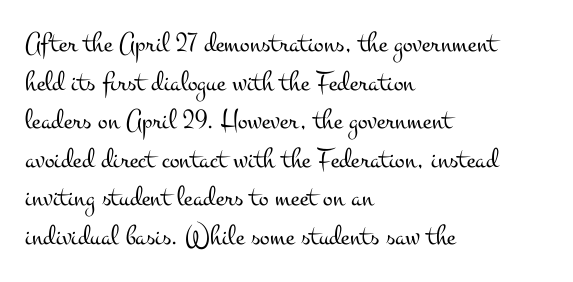
The image shows 29 px light, wide serif type; set left-aligned, normal line spacing (1.33x), normal letter spacing, not underlined; medium stroke contrast and a small x-height.
